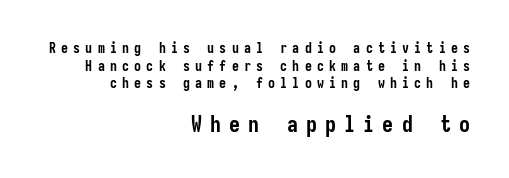
These two chunks differ in scale, with the bottom chunk taking the larger measure. Letters rest on an invisible, unmarked baseline. Whoever set this chose a conventional vertical rhythm. The letters stand straight up with perfectly vertical stems. Pretty heavy lettering here — definitely bold.
